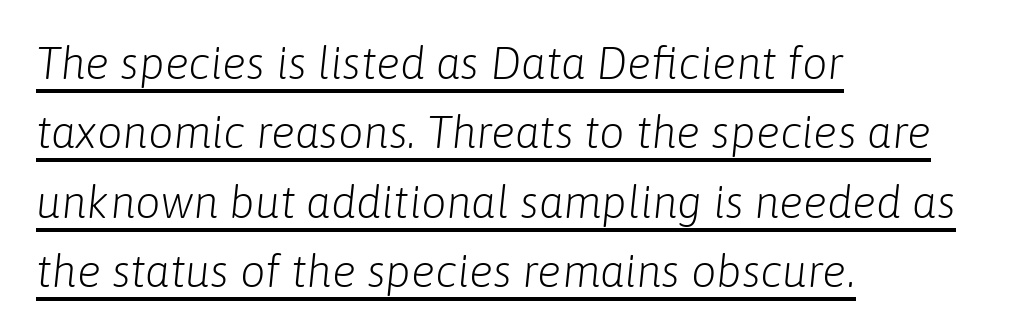
{"italic": "yes", "lean": "right", "slant_degrees": 6, "bold": "no", "weight": "light", "width": "normal", "stroke_contrast": "low", "x_height": "medium", "monospaced": "no", "underline": "yes", "align": "left", "line_spacing": "normal", "line_spacing_ratio": 1.54, "letter_spacing": "normal", "letter_spacing_em": 0.0, "glyph_px": 45}
